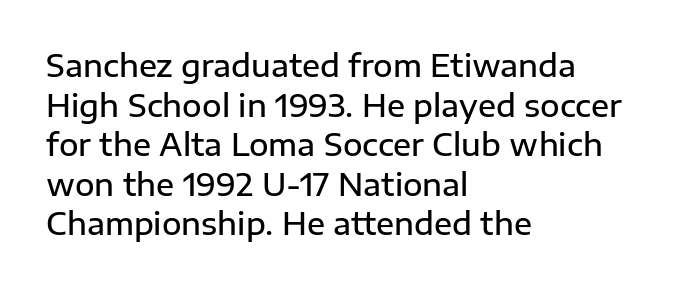
Does the leading feel generous? No, just average. Every letter is mildly thick-stroked: semibold rather than bold. Looks like regular typesetting: each glyph gets only the width it needs. The face used here is rendered with its standard letterfit. Typographically, this falls in the sans-serif category. Quick note: underline off.
